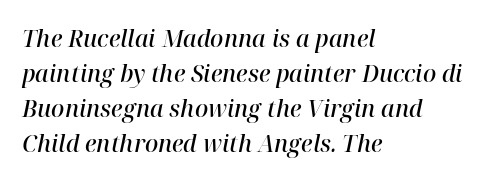
{"italic": "yes", "lean": "right", "slant_degrees": 12, "bold": "semi", "underline": "no", "align": "left", "line_spacing": "normal", "line_spacing_ratio": 1.52, "letter_spacing": "normal", "letter_spacing_em": 0.0, "glyph_px": 23}
